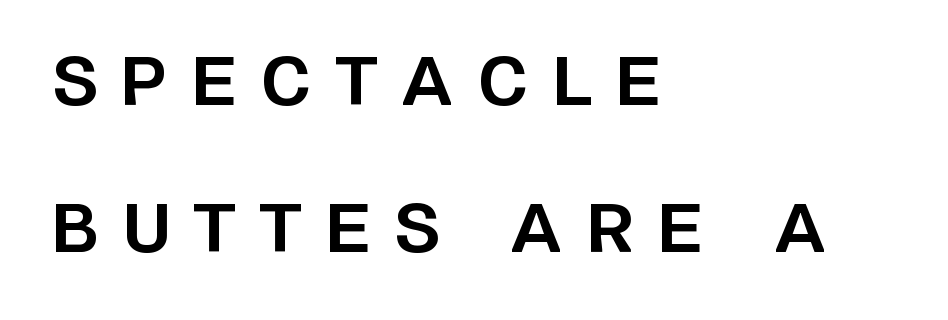
Q: Is the text bold? A: Yes.
Q: Is the text italic (slanted)? A: No, it is upright.
Q: Is the typeface a serif or a sans-serif typeface? A: Sans-serif.
Q: Is the text underlined? A: No.
Q: How is the paragraph aligned? A: Left-aligned.
Q: Is the spacing between letters normal or unusually wide? A: Unusually wide.
Q: Is the spacing between lines tight, normal or loose? A: Loose.
Q: Width (condensed, normal, or wide)? A: Normal.
Q: Stroke contrast? A: Low.
Q: x-height? A: Large.
Q: Monospaced? A: No.
